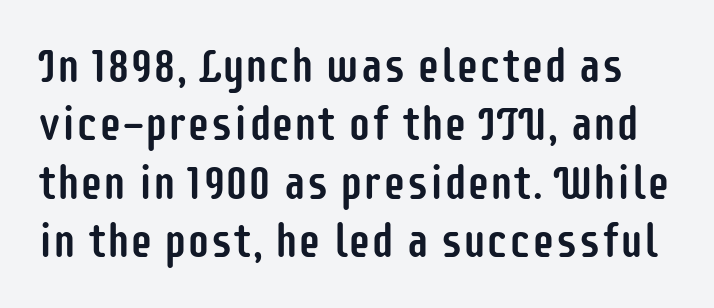
{"serif": "no", "italic": "no", "width": "condensed", "stroke_contrast": "low", "x_height": "large", "monospaced": "no", "underline": "no", "line_spacing": "normal", "line_spacing_ratio": 1.27, "letter_spacing": "normal", "letter_spacing_em": 0.0, "glyph_px": 46}
